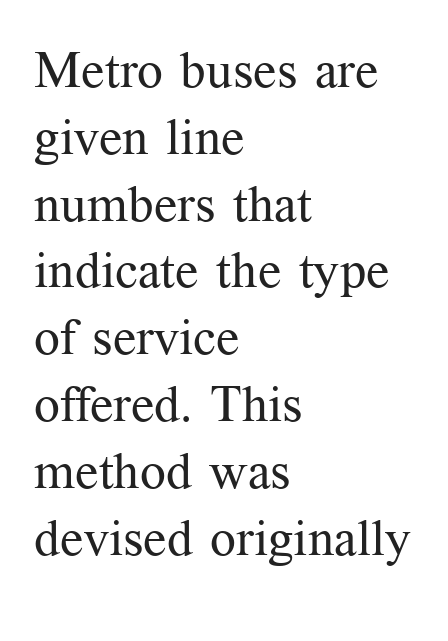
Q: Is the text bold? A: No.
Q: Is the text italic (slanted)? A: No, it is upright.
Q: Is the typeface a serif or a sans-serif typeface? A: Serif.
Q: Is the text underlined? A: No.
Q: How is the paragraph aligned? A: Left-aligned.
Q: Is the spacing between letters normal or unusually wide? A: Normal.
Q: Is the spacing between lines tight, normal or loose? A: Normal.
Q: Width (condensed, normal, or wide)? A: Normal.
Q: Stroke contrast? A: Medium.
Q: x-height? A: Medium.
Q: Monospaced? A: No.
